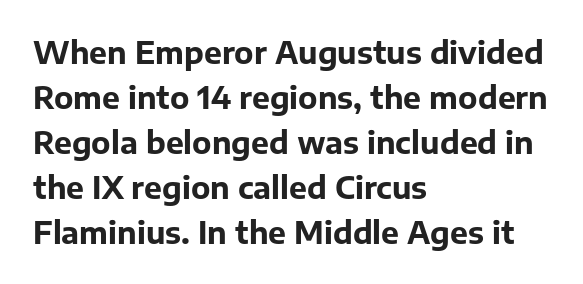
Q: Is the text bold? A: Yes.
Q: Is the text italic (slanted)? A: No, it is upright.
Q: Is the typeface a serif or a sans-serif typeface? A: Sans-serif.
Q: Is the text underlined? A: No.
Q: How is the paragraph aligned? A: Left-aligned.
Q: Is the spacing between letters normal or unusually wide? A: Normal.
Q: Is the spacing between lines tight, normal or loose? A: Normal.
Q: Width (condensed, normal, or wide)? A: Normal.
Q: Stroke contrast? A: Low.
Q: x-height? A: Medium.
Q: Monospaced? A: No.
